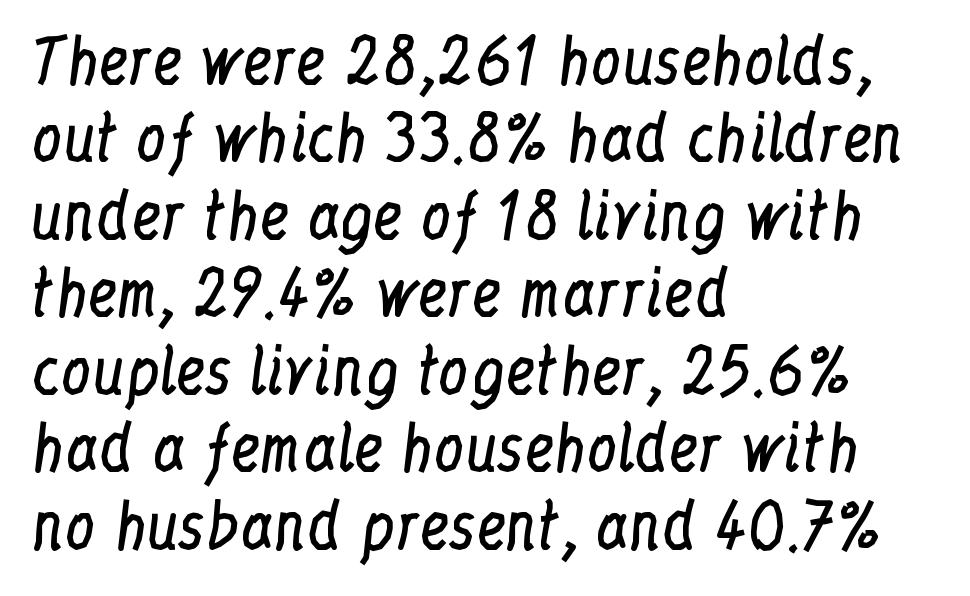
You could not count columns in this text — the font is proportionally spaced. Letter spacing: default. This sample uses a serif face. The area under the type is left untouched.
